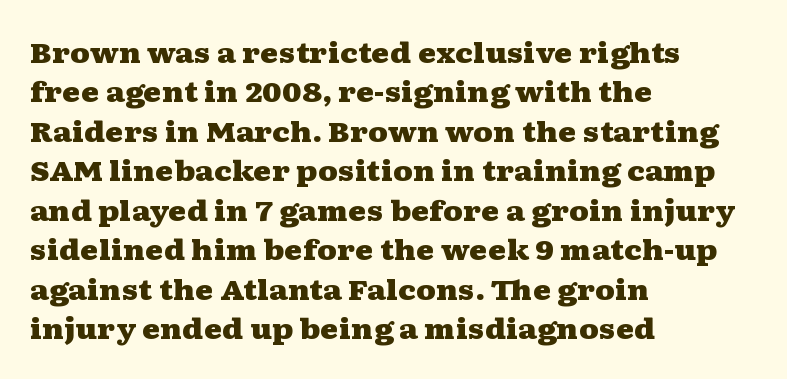
Descenders hang freely into open space. Does the leading feel generous? No, just average. No italicization has been applied; the sample stays upright. Does the copy run flush right? No — it runs flush left. This sample has the flowing, uneven cadence of proportional lettering. Stroke terminals: seriffed.
